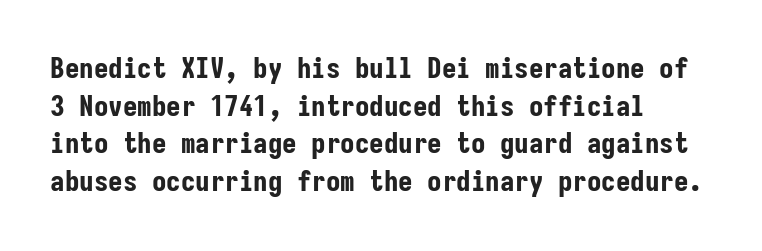
The image shows 29 px bold, condensed sans-serif type, upright, monospaced; set left-aligned, normal line spacing (1.3x), normal letter spacing, not underlined; low stroke contrast and a medium x-height.
